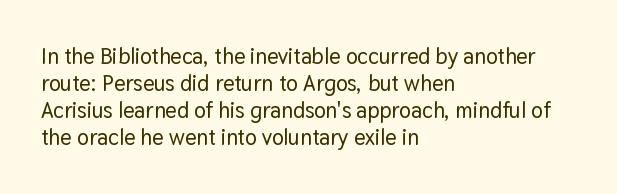
{"italic": "no", "underline": "no", "align": "left", "line_spacing_ratio": 1.23, "letter_spacing": "normal", "letter_spacing_em": 0.0, "glyph_px": 22}
